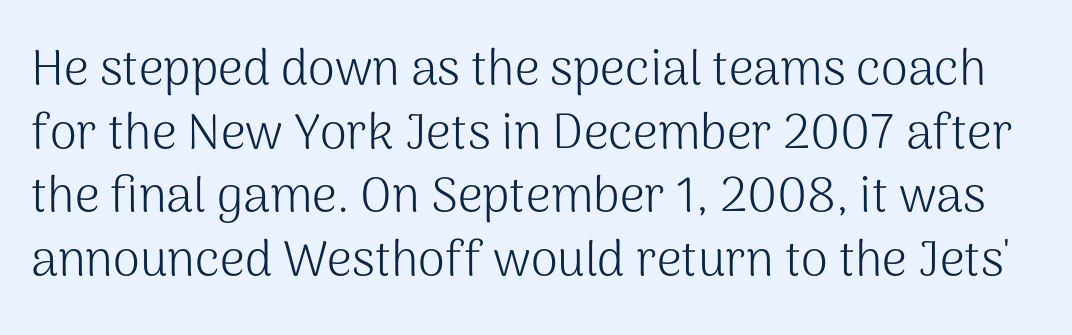
Q: Is the text bold? A: No.
Q: Is the text italic (slanted)? A: No, it is upright.
Q: Is the typeface a serif or a sans-serif typeface? A: Sans-serif.
Q: Is the text underlined? A: No.
Q: Is the spacing between letters normal or unusually wide? A: Normal.
Q: Is the spacing between lines tight, normal or loose? A: Normal.
Q: Width (condensed, normal, or wide)? A: Normal.
Q: Stroke contrast? A: Medium.
Q: x-height? A: Medium.
Q: Monospaced? A: No.
